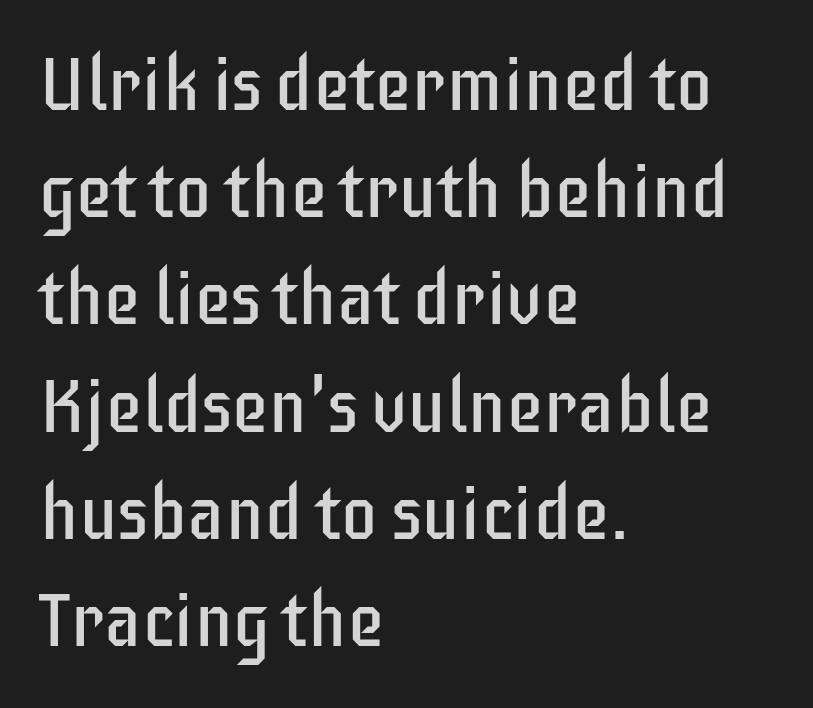
Do the characters align in a grid? No, the font is proportional. Does extra space separate the letters? No, they use regular spacing. Regarding leading, the lines here are spaced in the standard way. Style check: upright. Unbolded letterforms with no extra heft.
